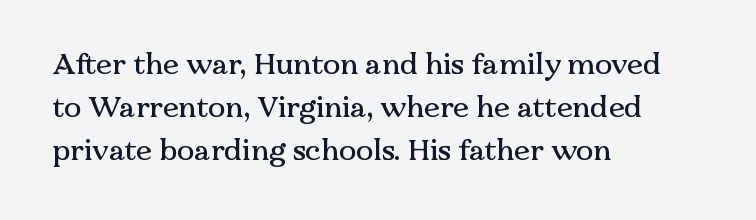
The specimen omits any rule beneath the text block's lines. The letters sit at their default tracking, neither squeezed nor spread. The letters stand straight up with perfectly vertical stems. Varying glyph widths throughout — classic text-font behaviour.
